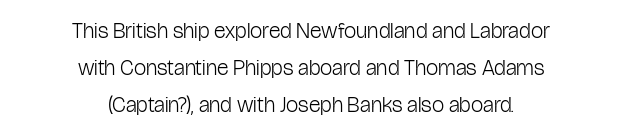
Q: Is the text bold? A: No.
Q: Is the text italic (slanted)? A: No, it is upright.
Q: Is the text underlined? A: No.
Q: How is the paragraph aligned? A: Centered.
Q: Is the spacing between letters normal or unusually wide? A: Normal.
Q: Is the spacing between lines tight, normal or loose? A: Normal.
